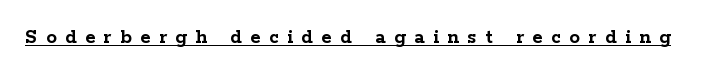
Q: Is the text bold? A: Yes.
Q: Is the text italic (slanted)? A: No, it is upright.
Q: Is the text underlined? A: Yes.
Q: Is the spacing between letters normal or unusually wide? A: Unusually wide.
